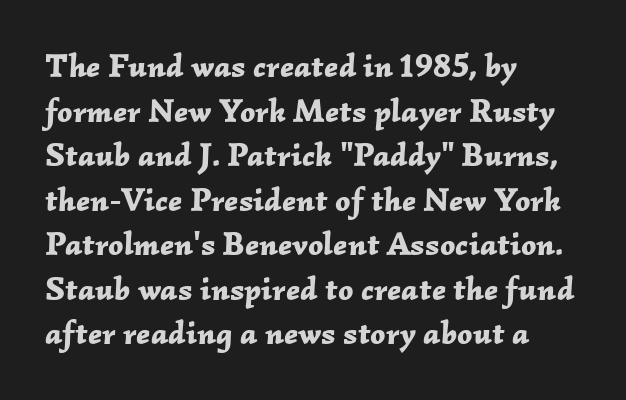
The image shows 33 px bold type, italic (leaning right); set left-aligned, normal line spacing (1.35x), normal letter spacing, not underlined; low stroke contrast and a medium x-height.
